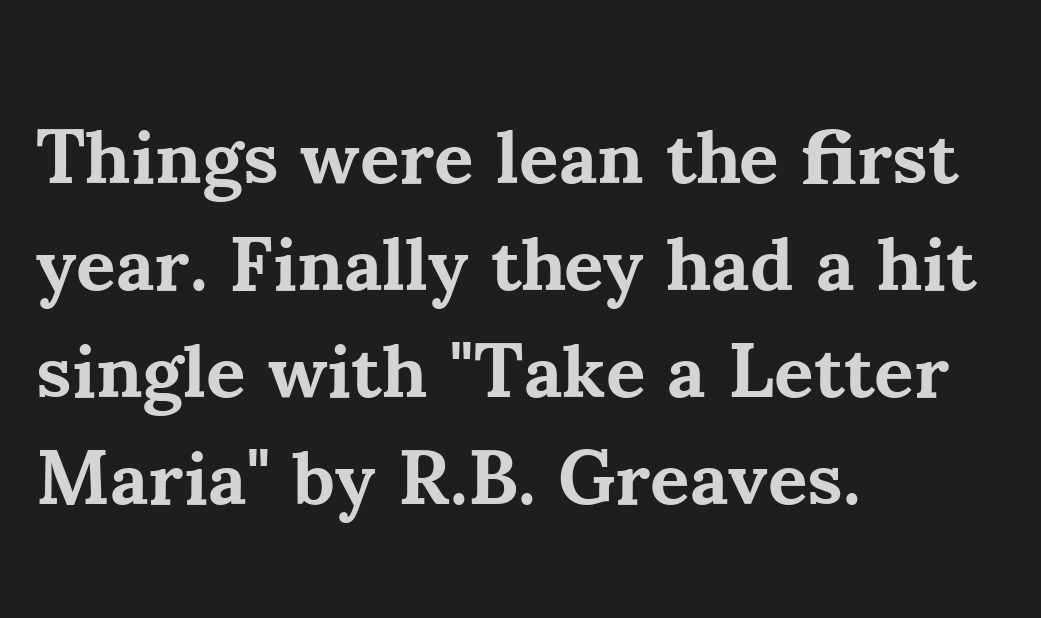
Q: Is the text bold? A: Yes.
Q: Is the text italic (slanted)? A: No, it is upright.
Q: Is the typeface a serif or a sans-serif typeface? A: Serif.
Q: Is the text underlined? A: No.
Q: How is the paragraph aligned? A: Left-aligned.
Q: Is the spacing between letters normal or unusually wide? A: Normal.
Q: Is the spacing between lines tight, normal or loose? A: Normal.
Q: Width (condensed, normal, or wide)? A: Normal.
Q: Stroke contrast? A: Medium.
Q: x-height? A: Small.
Q: Monospaced? A: No.
